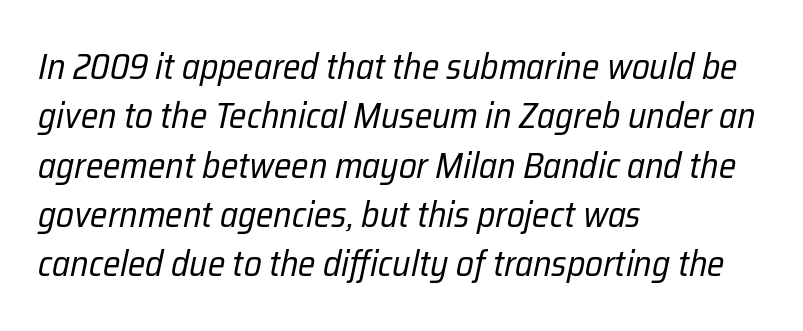
Q: Is the text bold? A: No.
Q: Is the text italic (slanted)? A: Yes, it leans right by about 12 degrees.
Q: Is the text underlined? A: No.
Q: How is the paragraph aligned? A: Left-aligned.
Q: Is the spacing between letters normal or unusually wide? A: Normal.
Q: Is the spacing between lines tight, normal or loose? A: Normal.
Q: Width (condensed, normal, or wide)? A: Condensed.
Q: Stroke contrast? A: Low.
Q: x-height? A: Medium.
Q: Monospaced? A: No.
